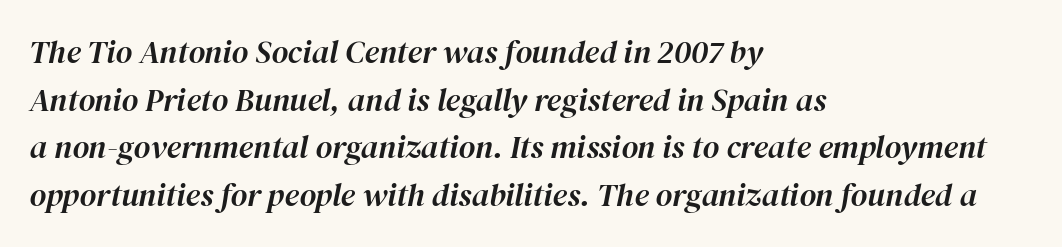
Q: Is the text italic (slanted)? A: Yes, it leans right by about 12 degrees.
Q: Is the text underlined? A: No.
Q: How is the paragraph aligned? A: Left-aligned.
Q: Is the spacing between letters normal or unusually wide? A: Normal.
Q: Is the spacing between lines tight, normal or loose? A: Normal.
Q: Width (condensed, normal, or wide)? A: Normal.
Q: Stroke contrast? A: High.
Q: x-height? A: Medium.
Q: Monospaced? A: No.
